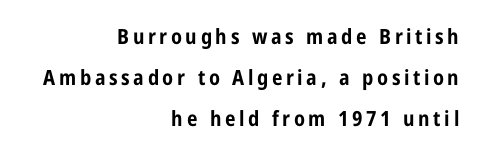
{"italic": "no", "bold": "yes", "underline": "no", "align": "right", "line_spacing": "loose", "line_spacing_ratio": 1.96, "glyph_px": 21}
